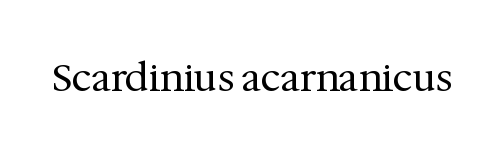
Q: Is the text bold? A: No.
Q: Is the text italic (slanted)? A: No, it is upright.
Q: Is the typeface a serif or a sans-serif typeface? A: Serif.
Q: Is the text underlined? A: No.
Q: Is the spacing between letters normal or unusually wide? A: Normal.
Q: Width (condensed, normal, or wide)? A: Normal.
Q: Stroke contrast? A: Medium.
Q: x-height? A: Medium.
Q: Monospaced? A: No.
